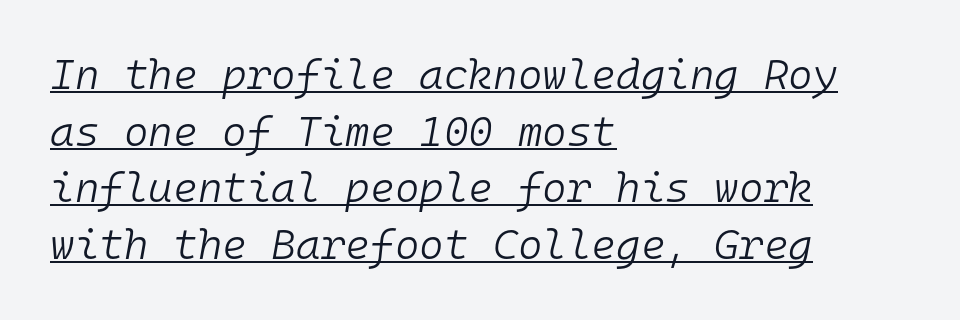
Between one letter and the next there's only the usual sliver of space. Left-aligned paragraph, ragged on the right. Letters have the restrained weight of plain body copy at most. A rule runs beneath these lines of type. The letters march in equal steps, a hallmark of fixed-pitch type. Evenly set lines give the paragraph a standard silhouette.
